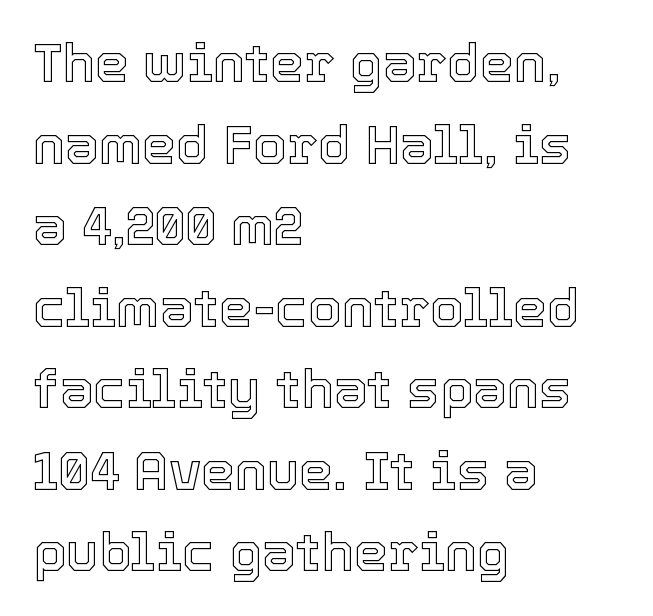
The lettering holds an erect, upright posture throughout. You could not count columns in this text — the font is proportionally spaced. Which margin do the lines hug? The left one — the right edge is uneven. What's the leading like? Ordinary, nothing unusual. Plain, unruled lines of type.
